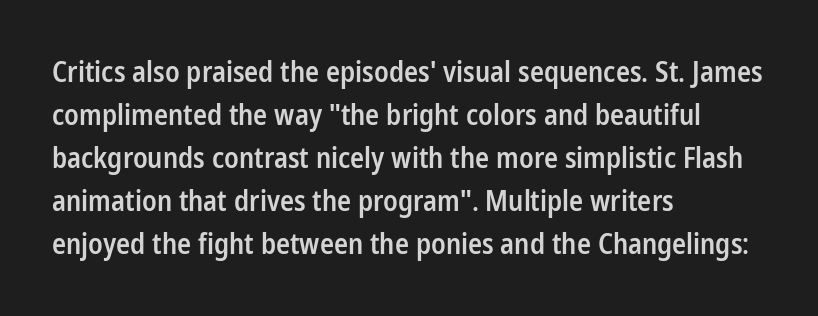
A typesetter would call this proportional, since set widths differ per character. Check the space under the baseline: it is left empty. These lines are set flush left with a ragged right edge. Leading matches the norm, producing a regular column. Does the type have serifs? No, each stem ends abruptly.
